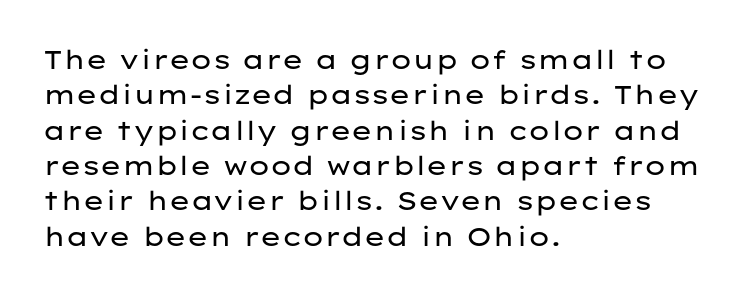
Vertically, the passage feels balanced, rows spaced as you'd expect. No italicization has been applied; the sample stays upright. A bare baseline throughout the passage. Think standard paragraph weight, or any step lighter than that.
